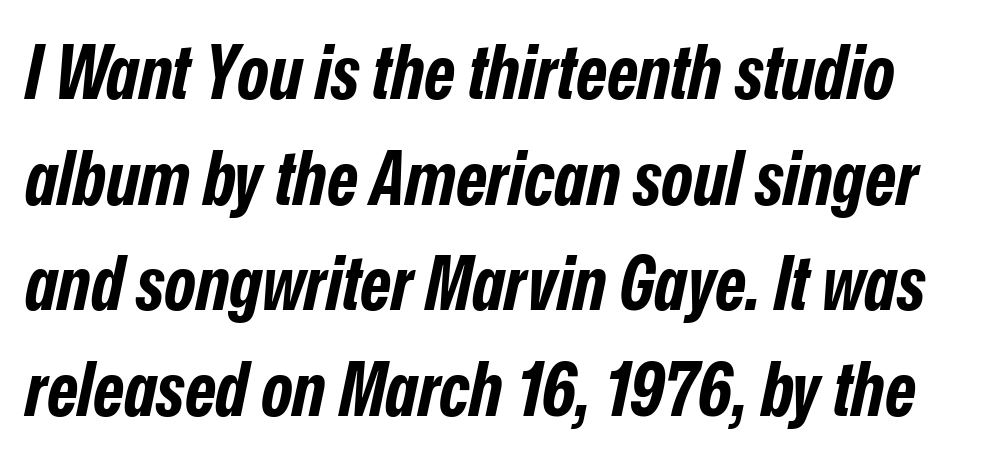
I'd describe the lettering as bold — thick and assertive. Does extra space separate the letters? No, they use regular spacing. There's an unmistakable incline to the writing here. The letters advance in unequal steps, a hallmark of proportional type. Whoever set this chose a conventional vertical rhythm.
